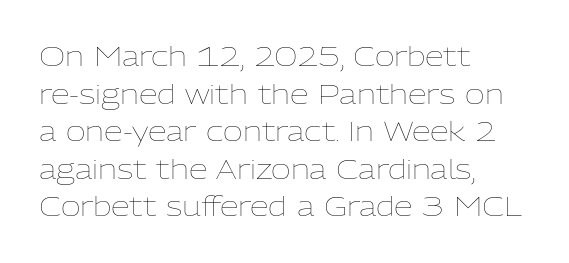
Notice how the stems are strictly vertical — no italics here. A bare baseline throughout the passage. Inter-character spacing is left at the font's built-in metrics. Vertical spacing — default. The ragged edge is on the right, which tells us the setting is flush left. The font sits on the lighter half of the weight spectrum, regular included.
